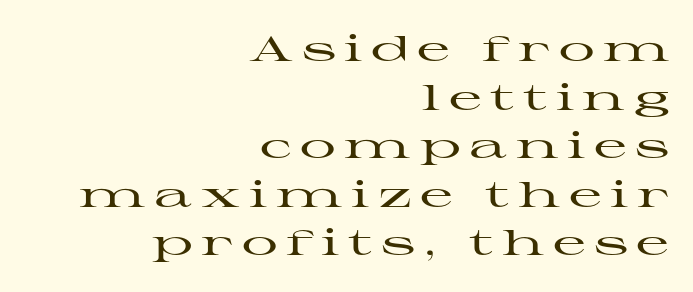
{"serif": "yes", "italic": "no", "width": "wide", "stroke_contrast": "high", "x_height": "medium", "monospaced": "no", "underline": "no", "align": "right", "line_spacing": "normal", "line_spacing_ratio": 1.35, "letter_spacing": "wide", "letter_spacing_em": 0.24, "glyph_px": 36}
